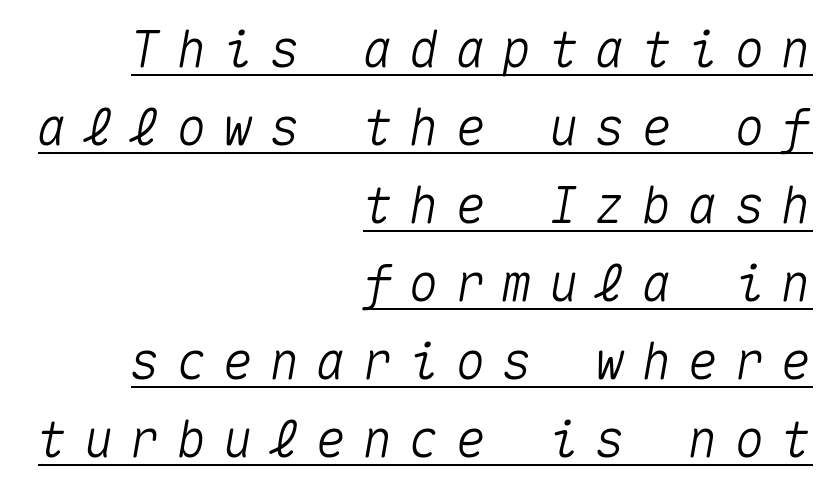
{"italic": "yes", "lean": "right", "slant_degrees": 10, "width": "normal", "stroke_contrast": "medium", "x_height": "medium", "monospaced": "yes", "underline": "yes", "align": "right", "line_spacing": "normal", "line_spacing_ratio": 1.56, "letter_spacing": "wide", "letter_spacing_em": 0.33, "glyph_px": 50}
